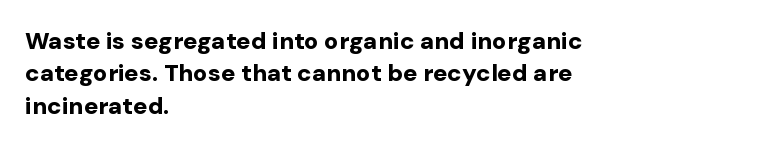
Q: Is the text bold? A: Yes.
Q: Is the text italic (slanted)? A: No, it is upright.
Q: Is the text underlined? A: No.
Q: How is the paragraph aligned? A: Left-aligned.
Q: Is the spacing between letters normal or unusually wide? A: Normal.
Q: Is the spacing between lines tight, normal or loose? A: Normal.
